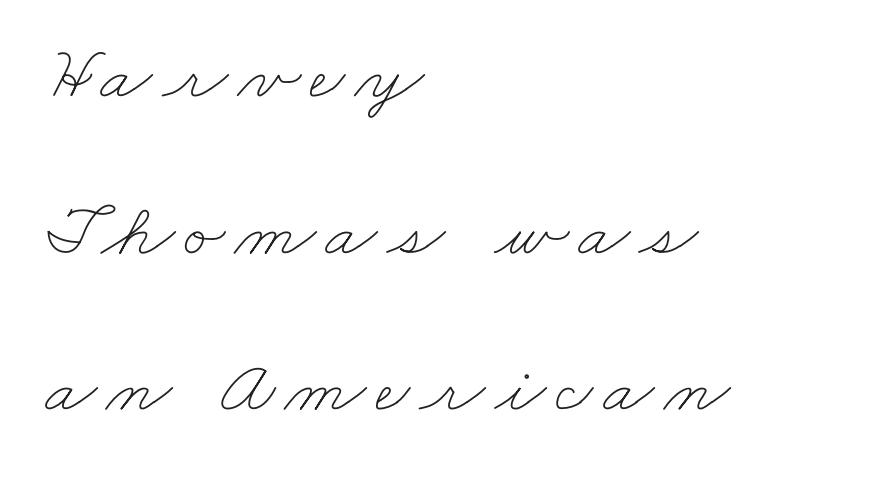
The zone under the glyphs is completely vacant. The rendering anchors every line to the left-hand side. The face used here is proportionally spaced, like ordinary book or web type. Regarding leading, the lines here are spaced well apart. Stems and bowls with no extra thickness — not bold.
